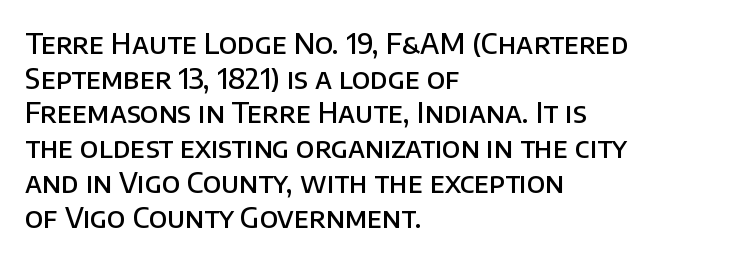
Varying glyph widths throughout — classic text-font behaviour. Font category for this specimen: sans-serif. Observe the ordinary spacing: letters are neighbours, not strangers. As a designer I'd log this as weight 600, semibold. The rag falls on the right side of this text block.
